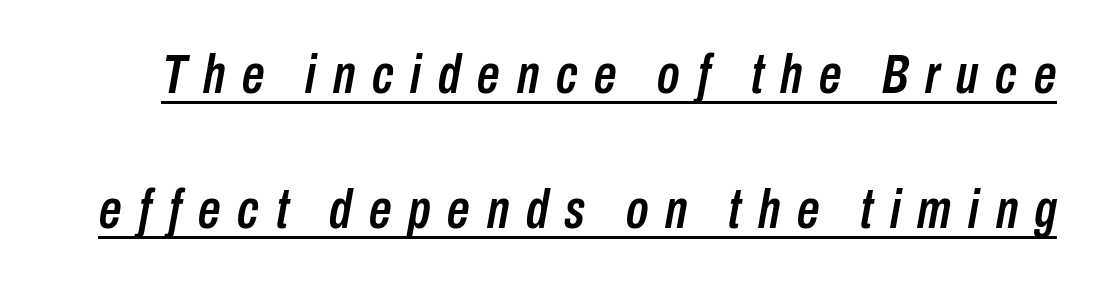
{"italic": "yes", "lean": "right", "slant_degrees": 10, "width": "condensed", "stroke_contrast": "low", "x_height": "medium", "monospaced": "no", "underline": "yes", "line_spacing": "loose", "line_spacing_ratio": 2.41, "letter_spacing": "wide", "letter_spacing_em": 0.3, "glyph_px": 56}
